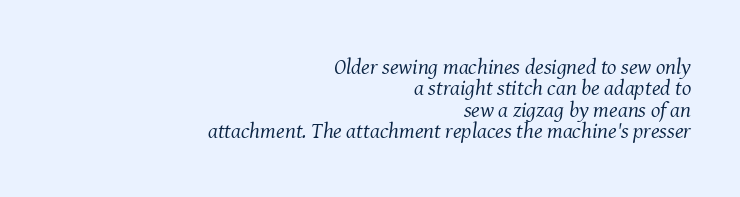
Q: Is the text bold? A: No.
Q: Is the text italic (slanted)? A: Yes, it leans right by about 8 degrees.
Q: Is the text underlined? A: No.
Q: How is the paragraph aligned? A: Right-aligned.
Q: Is the spacing between letters normal or unusually wide? A: Normal.
Q: Is the spacing between lines tight, normal or loose? A: Tight.
